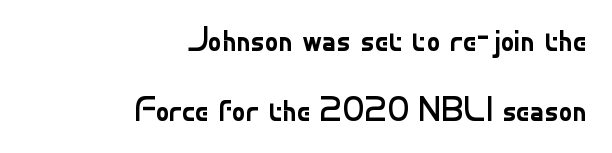
The image shows 34 px regular-weight sans-serif type, upright; set right-aligned, loose line spacing (2.05x), normal letter spacing, not underlined; low stroke contrast and a small x-height.
